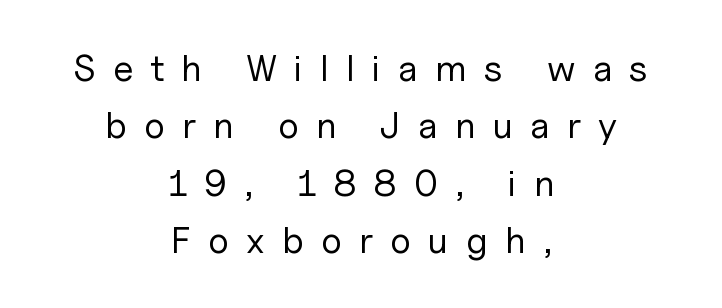
Look at the bottom of the vertical strokes: they stop flat, with no serifs. Notice how descenders clear the ascenders below comfortably — that's standard leading. Note the varied advance widths — an 'i' is clearly narrower than an 'm'. Nothing heavy about these letters — not bold at all. Quick note: underline off. Compared with a flush-left layout, this one balances lines on the center instead.
